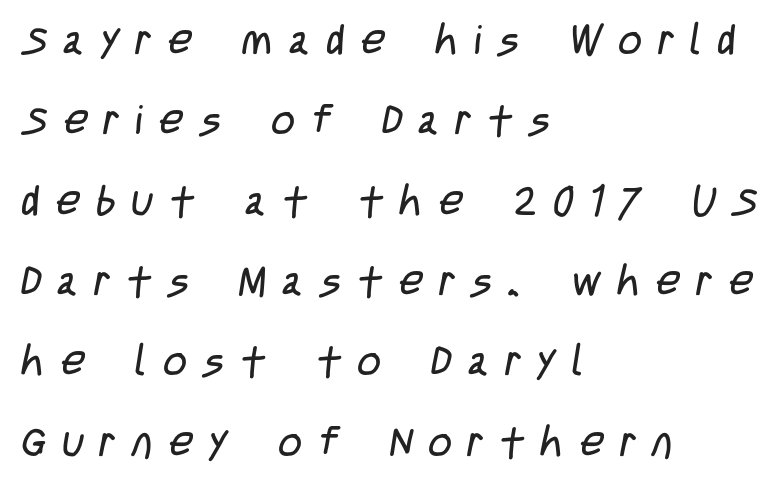
The designer went with a sans here, leaving each stem footless. Only glyphs here, with clear space below each row. These lines stand farther apart than default settings would place them. The ragged edge is on the right, which tells us the setting is flush left.
